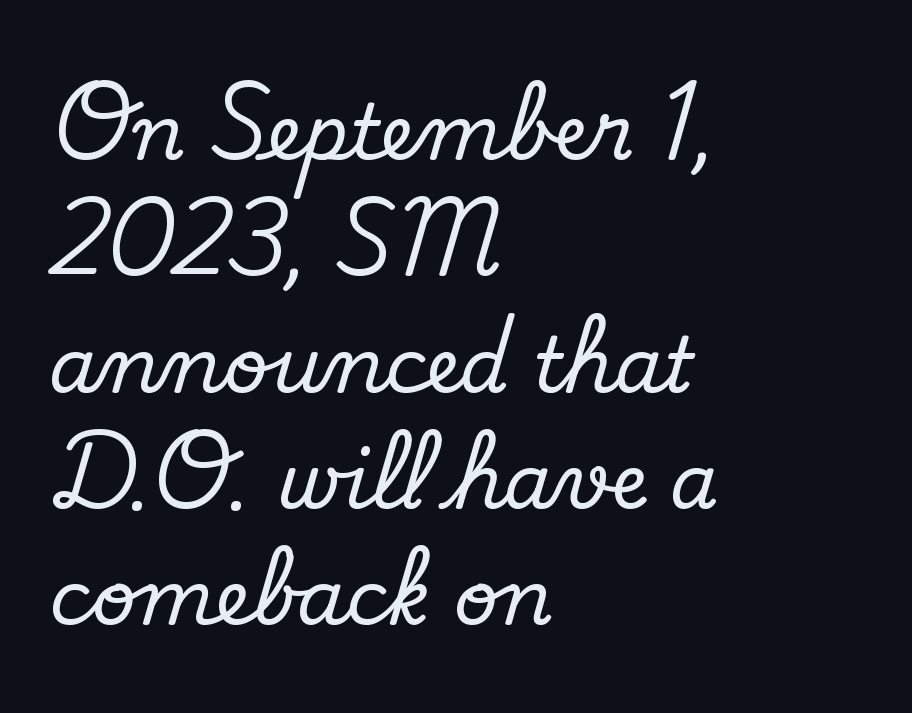
{"serif": "yes", "width": "normal", "stroke_contrast": "low", "x_height": "small", "monospaced": "no", "underline": "no", "align": "left", "line_spacing": "normal", "line_spacing_ratio": 1.51, "letter_spacing": "normal", "letter_spacing_em": 0.0, "glyph_px": 77}
